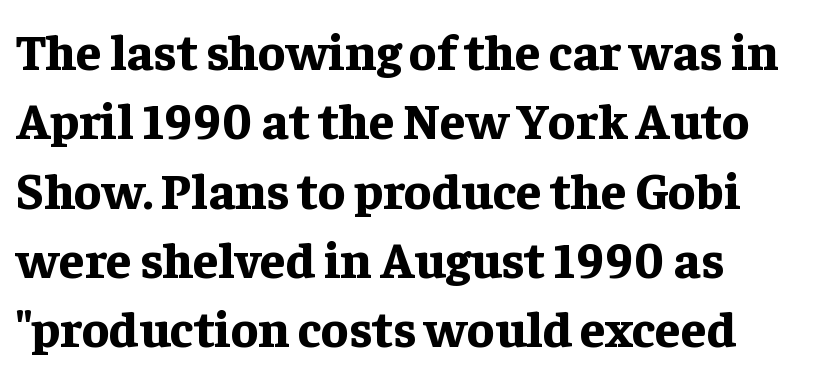
Q: Is the text bold? A: Yes.
Q: Is the text italic (slanted)? A: No, it is upright.
Q: Is the typeface a serif or a sans-serif typeface? A: Serif.
Q: Is the text underlined? A: No.
Q: How is the paragraph aligned? A: Left-aligned.
Q: Is the spacing between letters normal or unusually wide? A: Normal.
Q: Is the spacing between lines tight, normal or loose? A: Normal.
Q: Width (condensed, normal, or wide)? A: Normal.
Q: Stroke contrast? A: Low.
Q: x-height? A: Medium.
Q: Monospaced? A: No.
